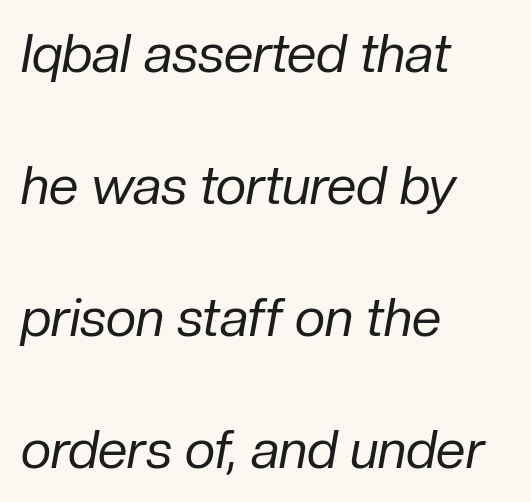
Nothing unusual about the tracking: characters are spaced as the font intends. The text carries the slant typical of an italic or oblique font. Caption: face not bold, strokes unweighted. Character widths vary here, with narrow letters taking less room than wide ones.
